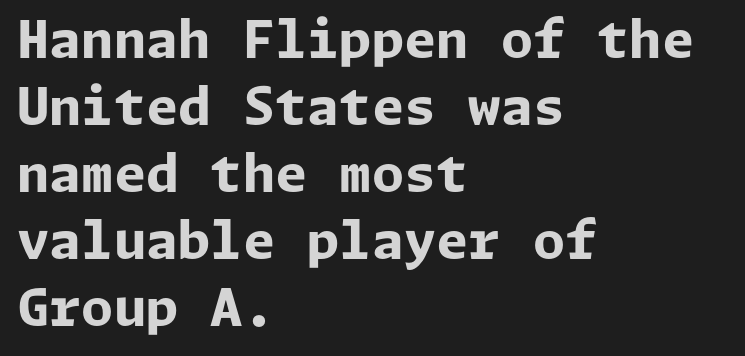
{"serif": "no", "italic": "no", "bold": "yes", "weight": "bold", "width": "normal", "stroke_contrast": "low", "x_height": "medium", "underline": "no", "align": "left", "line_spacing": "normal", "line_spacing_ratio": 1.29, "letter_spacing": "normal", "letter_spacing_em": 0.0, "glyph_px": 52}
